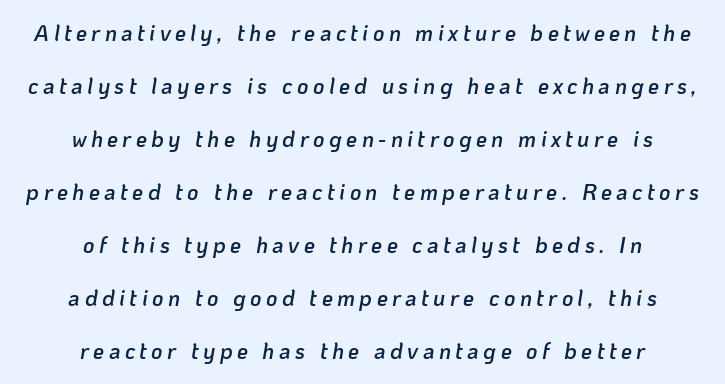
The image shows 22 px text type, italic (leaning right); set centered, loose line spacing (2.41x), unusually wide letter spacing (+0.2 em), not underlined.
